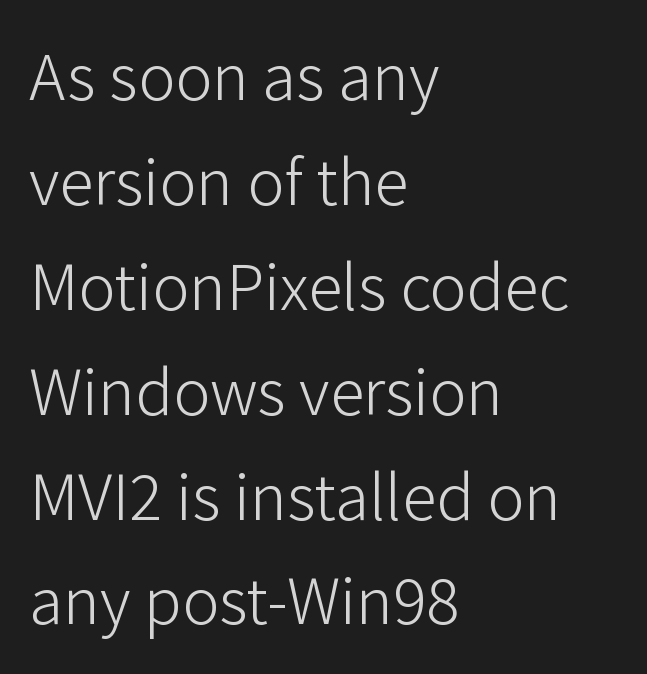
{"serif": "no", "italic": "no", "bold": "no", "weight": "light", "width": "normal", "stroke_contrast": "low", "x_height": "medium", "monospaced": "no", "underline": "no", "align": "left", "line_spacing": "normal", "line_spacing_ratio": 1.52, "letter_spacing": "normal", "letter_spacing_em": 0.0, "glyph_px": 69}
